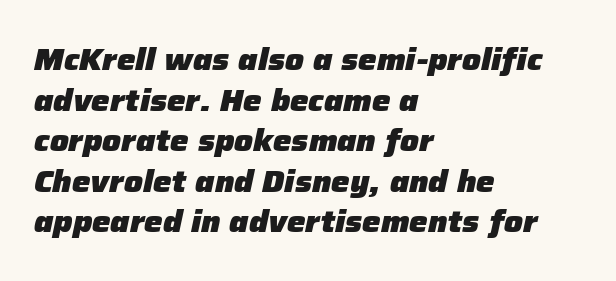
The image shows 31 px heavy type, italic (leaning right); set left-aligned, normal line spacing (1.31x), normal letter spacing, not underlined; low stroke contrast and a medium x-height.
